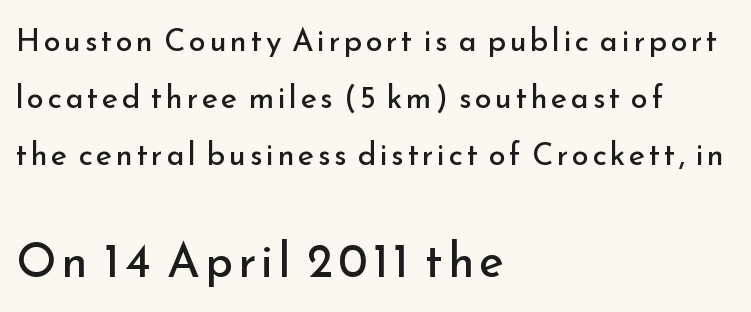
The typesetting does not lean heavy: it is not bold. Italic? Not at all — the glyphs are vertical. Just letters on the line, the space beneath them empty. Does the bottom block carry the larger type? Yes, it does. The paragraph has a hard left edge and a soft right edge.
